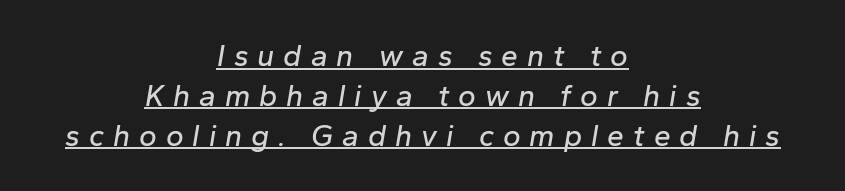
Q: Is the text italic (slanted)? A: Yes, it leans right by about 10 degrees.
Q: Is the text underlined? A: Yes.
Q: How is the paragraph aligned? A: Centered.
Q: Is the spacing between letters normal or unusually wide? A: Unusually wide.
Q: Is the spacing between lines tight, normal or loose? A: Normal.
Q: Width (condensed, normal, or wide)? A: Normal.
Q: Stroke contrast? A: Low.
Q: x-height? A: Medium.
Q: Monospaced? A: No.
